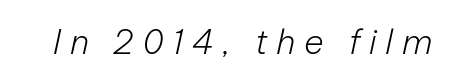
Q: Is the text bold? A: No.
Q: Is the text italic (slanted)? A: Yes, it leans right by about 12 degrees.
Q: Is the text underlined? A: No.
Q: Is the spacing between letters normal or unusually wide? A: Unusually wide.
Q: Width (condensed, normal, or wide)? A: Normal.
Q: Stroke contrast? A: Low.
Q: x-height? A: Medium.
Q: Monospaced? A: No.
